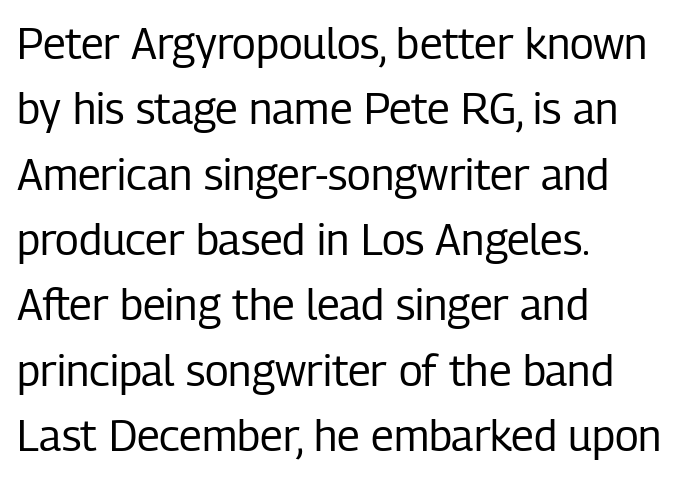
The image shows 43 px regular-weight, condensed sans-serif type, upright; set left-aligned, normal line spacing (1.52x), normal letter spacing, not underlined; low stroke contrast and a medium x-height.
